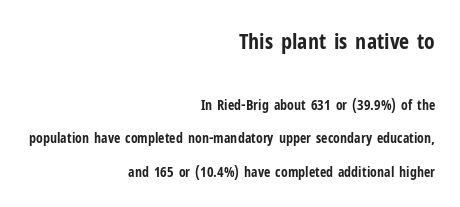
The image shows 22 px bold type, upright; set right-aligned, loose line spacing (2.38x), normal letter spacing, not underlined; the first (top) block is 1.57x larger.
